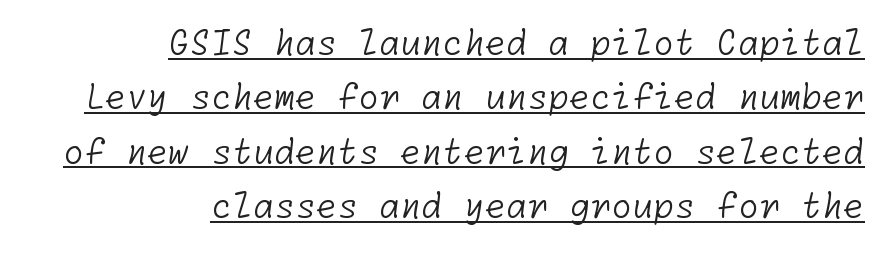
Here the glyphs are tracked normally, forming tight word shapes. This reads as an unemphasized weight, regular at the heaviest. In designer terms, the underline attribute is active on this setting. Line spacing here is normal.
